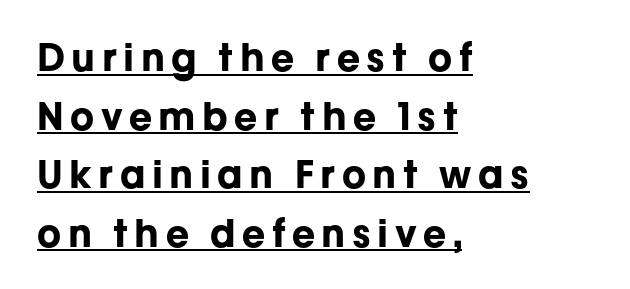
Q: Is the text bold? A: Yes.
Q: Is the text italic (slanted)? A: No, it is upright.
Q: Is the typeface a serif or a sans-serif typeface? A: Sans-serif.
Q: Is the text underlined? A: Yes.
Q: How is the paragraph aligned? A: Left-aligned.
Q: Is the spacing between lines tight, normal or loose? A: Normal.
Q: Width (condensed, normal, or wide)? A: Normal.
Q: Stroke contrast? A: Low.
Q: x-height? A: Medium.
Q: Monospaced? A: No.
